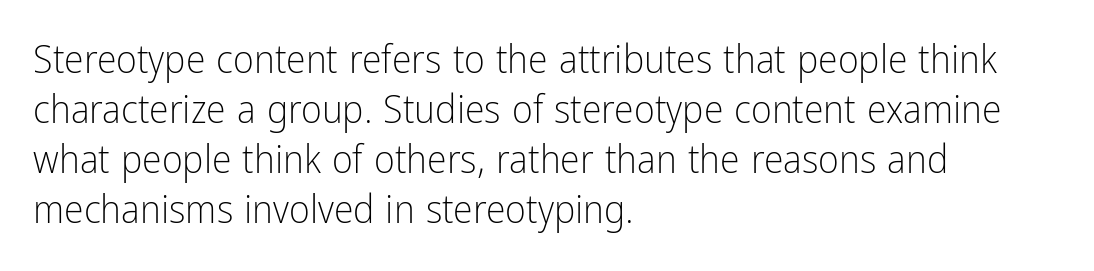
{"serif": "no", "italic": "no", "bold": "no", "weight": "light", "width": "condensed", "stroke_contrast": "low", "x_height": "medium", "monospaced": "no", "underline": "no", "align": "left", "line_spacing": "normal", "line_spacing_ratio": 1.25, "letter_spacing": "normal", "letter_spacing_em": 0.0, "glyph_px": 40}
